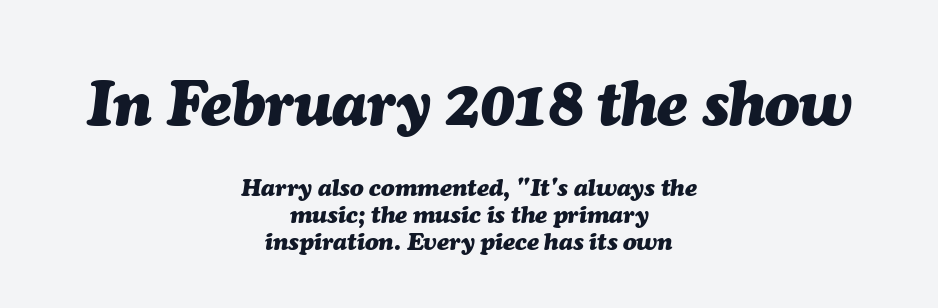
The lines are packed closely together with very little leading. A dark, heavy texture on the line: the type is bold. Between one letter and the next there's only the usual sliver of space. When letters slant like this, we call the style italic. The earlier block is typeset at a bigger size than the later block.
